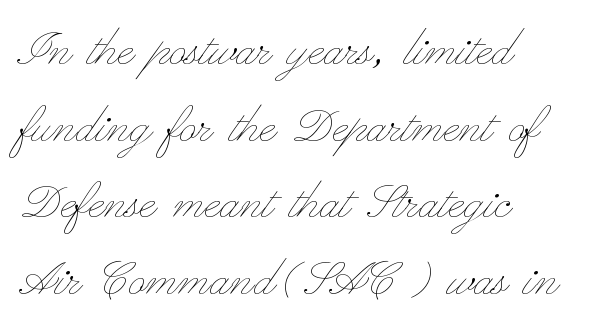
The image shows 58 px thin, wide type; set left-aligned, normal line spacing (1.32x), normal letter spacing, not underlined; low stroke contrast and a small x-height.
